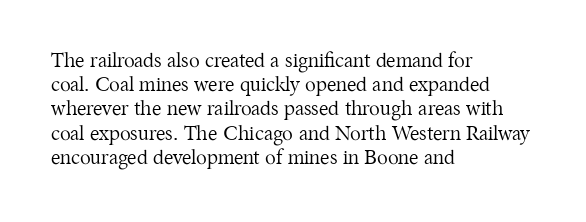
{"italic": "no", "bold": "no", "underline": "no", "align": "left", "line_spacing_ratio": 1.21, "letter_spacing": "normal", "letter_spacing_em": 0.0, "glyph_px": 20}
